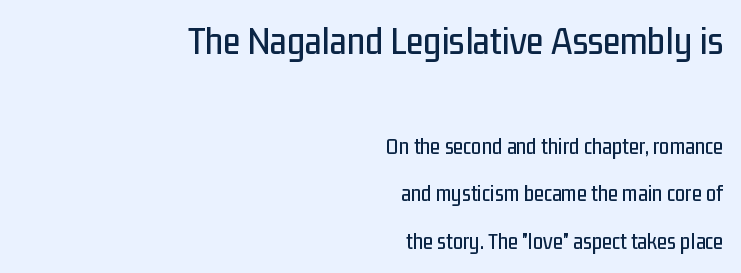
A student would call this right alignment; a typographer would say flush right, rag left. Is this a fixed-width face? No — the glyphs have proportional, varying widths. In terms of posture, this sample is upright. Lines of text with bare space underneath. Between one letter and the next there's only the usual sliver of space.
